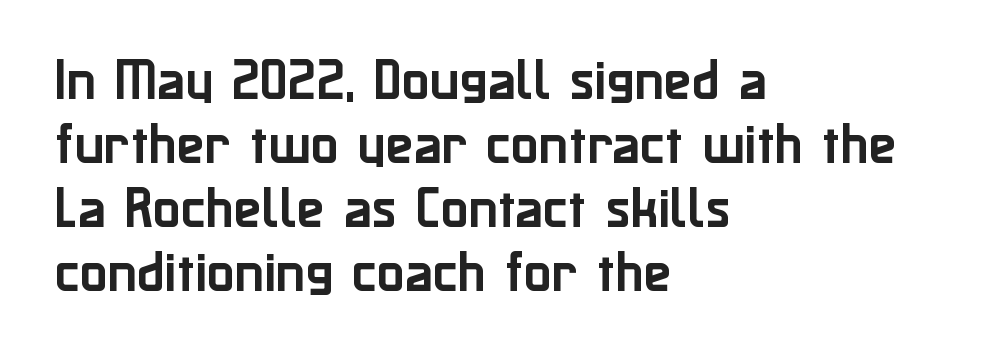
{"serif": "no", "italic": "no", "width": "normal", "stroke_contrast": "low", "x_height": "medium", "monospaced": "no", "underline": "no", "align": "left", "line_spacing": "normal", "line_spacing_ratio": 1.39, "letter_spacing": "normal", "letter_spacing_em": 0.0, "glyph_px": 46}
